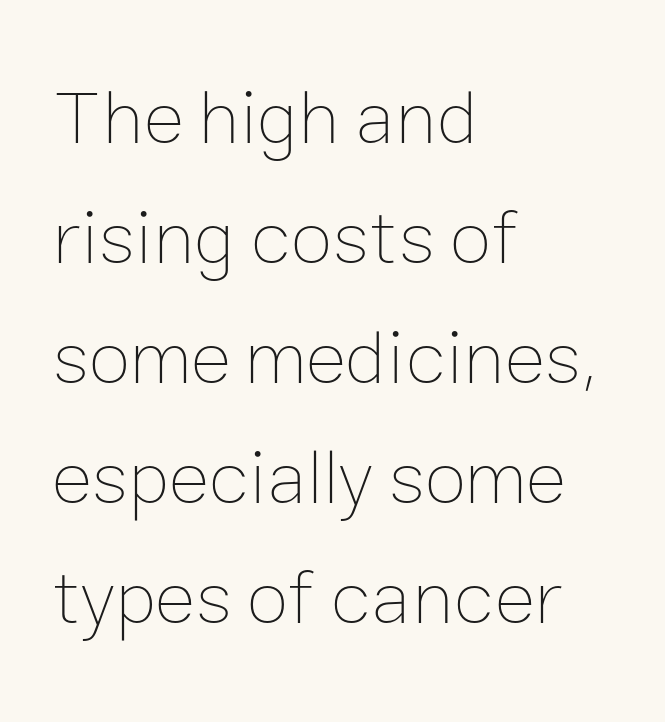
{"italic": "no", "bold": "no", "weight": "thin", "width": "normal", "stroke_contrast": "low", "x_height": "medium", "monospaced": "no", "underline": "no", "align": "left", "line_spacing": "normal", "line_spacing_ratio": 1.56, "letter_spacing": "normal", "letter_spacing_em": 0.0, "glyph_px": 77}
